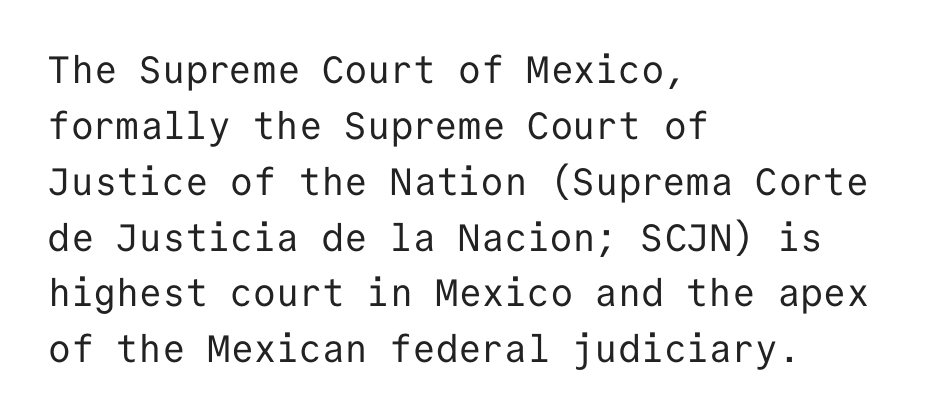
{"serif": "no", "italic": "no", "bold": "no", "weight": "regular", "width": "normal", "stroke_contrast": "low", "x_height": "medium", "monospaced": "yes", "underline": "no", "align": "left", "line_spacing": "normal", "line_spacing_ratio": 1.47, "letter_spacing": "normal", "letter_spacing_em": 0.0, "glyph_px": 38}
